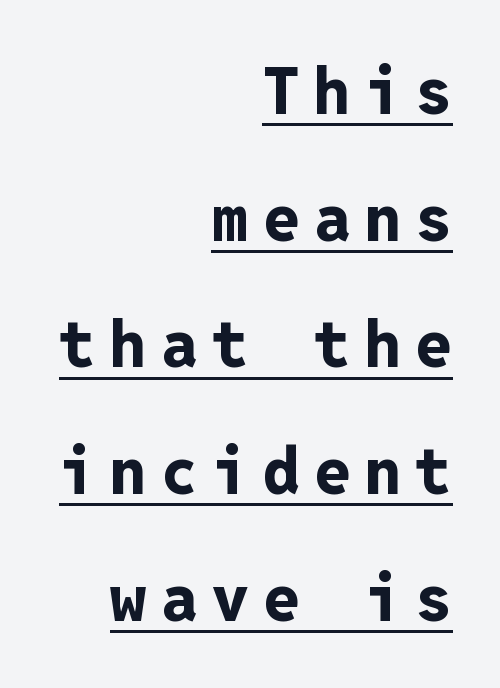
Posture: vertical. Do the characters align in a grid? Yes, the font is monospaced. Spacing between characters has been opened up far beyond the box default. Its strokes are broad and dark, the hallmark of bold type. The text was rendered using a sans face with plain stroke endings.
